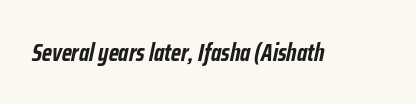
{"italic": "yes", "lean": "right", "slant_degrees": 12, "bold": "yes", "underline": "no", "letter_spacing": "normal", "letter_spacing_em": 0.0, "glyph_px": 25}
